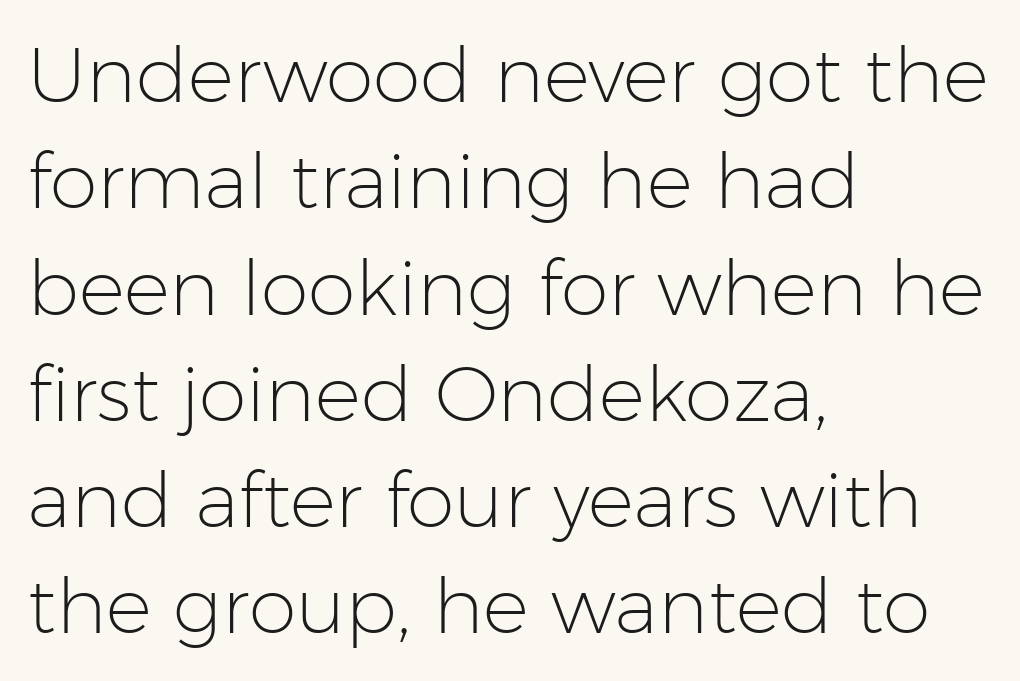
The passage shown is typed in a proportional face where columns would drift. No word sits above an underline. The paragraph has a hard left edge and a soft right edge. Grotesque or geometric, the face here clearly has no serifs. A normal amount of white space separates one row of letters from the next.
